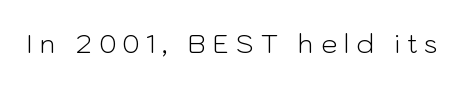
The image shows 26 px text type, upright; set unusually wide letter spacing (+0.25 em), not underlined.
